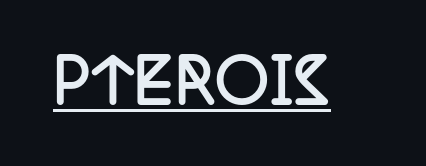
The image shows 59 px semibold, condensed serif type, upright; set normal letter spacing, underlined; low stroke contrast and a large x-height.
